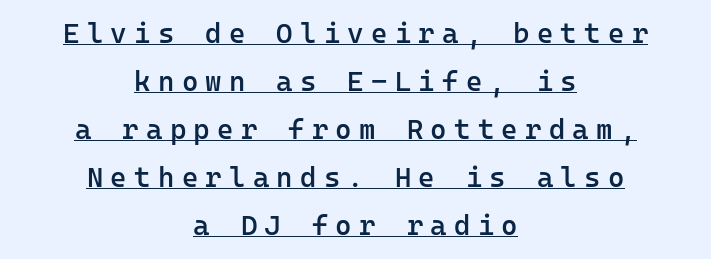
{"serif": "no", "italic": "no", "bold": "semi", "weight": "semibold", "width": "normal", "stroke_contrast": "low", "x_height": "medium", "monospaced": "yes", "underline": "yes", "align": "center", "line_spacing_ratio": 1.71, "letter_spacing": "wide", "letter_spacing_em": 0.26, "glyph_px": 28}
